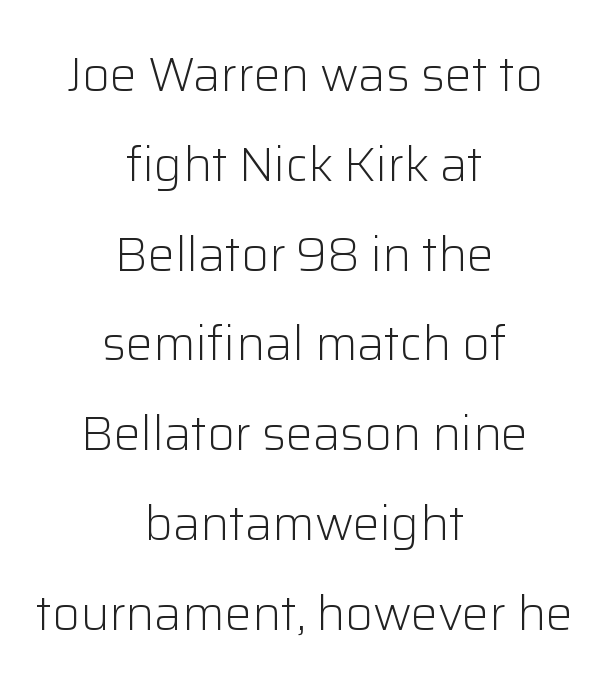
The image shows 48 px light sans-serif type, upright; set centered, line spacing 1.87x, normal letter spacing, not underlined; low stroke contrast and a medium x-height.
